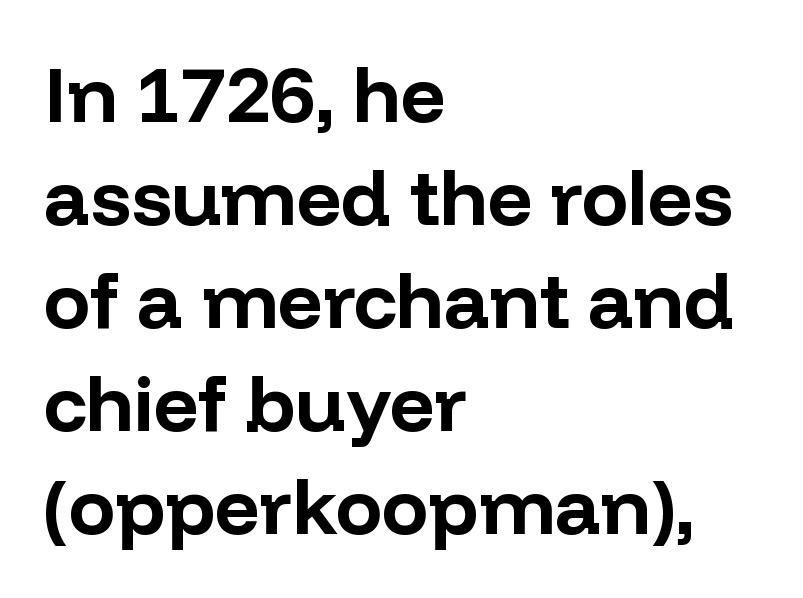
Q: Is the text bold? A: Yes.
Q: Is the text italic (slanted)? A: No, it is upright.
Q: Is the typeface a serif or a sans-serif typeface? A: Sans-serif.
Q: Is the text underlined? A: No.
Q: How is the paragraph aligned? A: Left-aligned.
Q: Is the spacing between letters normal or unusually wide? A: Normal.
Q: Is the spacing between lines tight, normal or loose? A: Normal.
Q: Width (condensed, normal, or wide)? A: Normal.
Q: Stroke contrast? A: Low.
Q: x-height? A: Medium.
Q: Monospaced? A: No.
